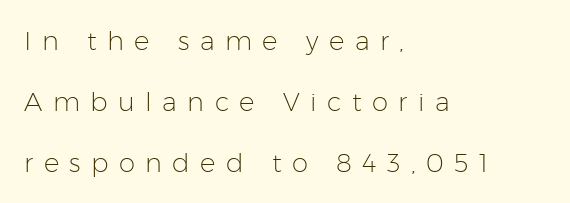
In CSS terms this would be text-align: left. A great deal of white space separates one row of letters from the next. Is the letter spacing exaggerated? Yes — the characters are pushed far apart. Vertical strokes here are truly vertical. The space directly below the letters is spotless. Stroke thickness stays within the range of a standard reading face or lighter.
